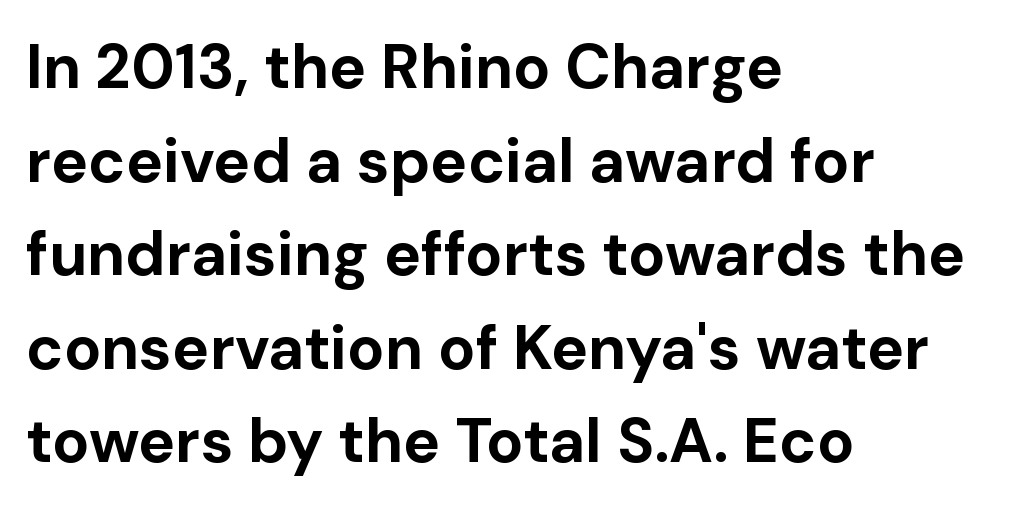
{"serif": "no", "italic": "no", "bold": "yes", "weight": "bold", "width": "normal", "stroke_contrast": "low", "x_height": "medium", "monospaced": "no", "underline": "no", "align": "left", "line_spacing": "normal", "line_spacing_ratio": 1.51, "letter_spacing": "normal", "letter_spacing_em": 0.0, "glyph_px": 62}
